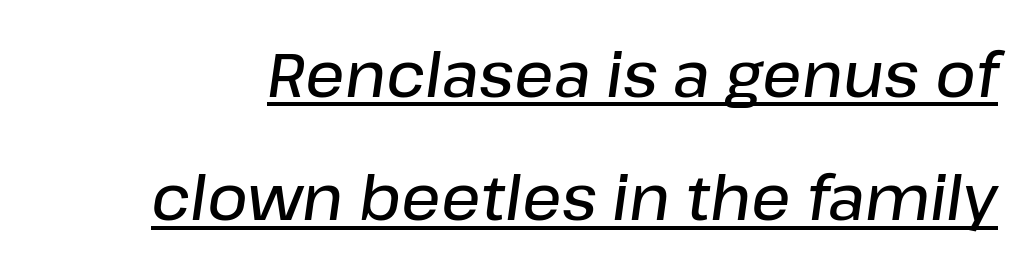
The image shows 62 px semibold type, italic (leaning right); set loose line spacing (1.99x), normal letter spacing, underlined; low stroke contrast and a medium x-height.
